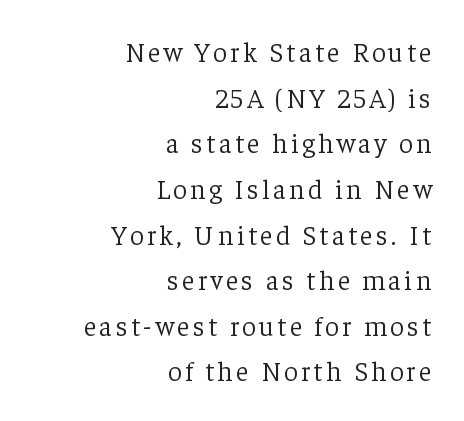
The image shows 27 px text type, upright; set right-aligned, normal line spacing (1.69x), not underlined.
